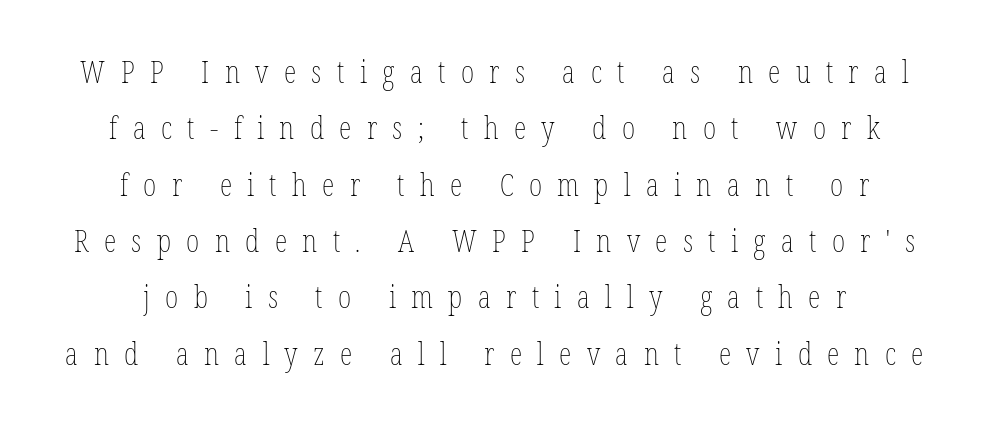
Q: Is the text bold? A: No.
Q: Is the text italic (slanted)? A: No, it is upright.
Q: Is the text underlined? A: No.
Q: How is the paragraph aligned? A: Centered.
Q: Is the spacing between letters normal or unusually wide? A: Unusually wide.
Q: Width (condensed, normal, or wide)? A: Condensed.
Q: Stroke contrast? A: Low.
Q: x-height? A: Medium.
Q: Monospaced? A: No.
